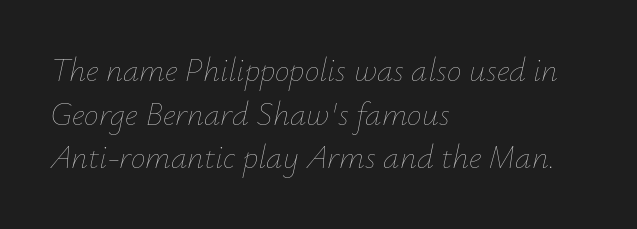
This rendering leaves character spacing at its baseline value. Summary of vertical rhythm: regular, with standard interline spacing. Italic: yes, the glyphs are oblique. Heaviness? Minimal to ordinary, like unemphasized prose.
